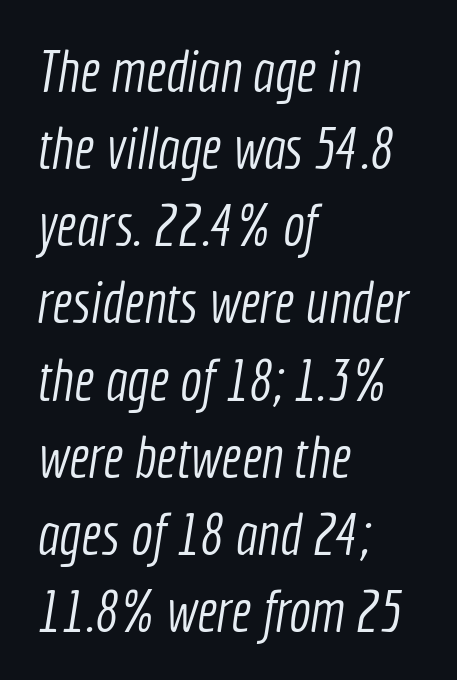
Q: Is the text bold? A: No.
Q: Is the typeface a serif or a sans-serif typeface? A: Sans-serif.
Q: Is the text underlined? A: No.
Q: How is the paragraph aligned? A: Left-aligned.
Q: Is the spacing between letters normal or unusually wide? A: Normal.
Q: Is the spacing between lines tight, normal or loose? A: Normal.
Q: Width (condensed, normal, or wide)? A: Condensed.
Q: x-height? A: Medium.
Q: Monospaced? A: No.
